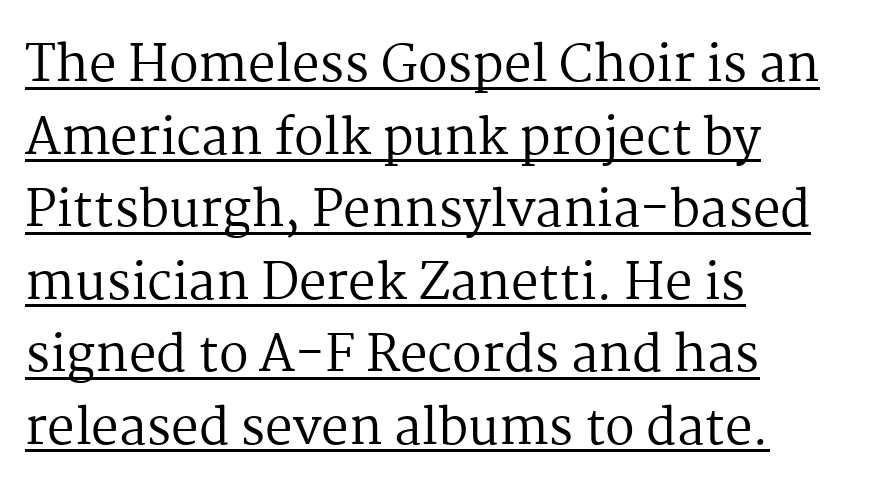
Q: Is the text bold? A: No.
Q: Is the text italic (slanted)? A: No, it is upright.
Q: Is the typeface a serif or a sans-serif typeface? A: Serif.
Q: Is the text underlined? A: Yes.
Q: How is the paragraph aligned? A: Left-aligned.
Q: Is the spacing between letters normal or unusually wide? A: Normal.
Q: Is the spacing between lines tight, normal or loose? A: Normal.
Q: Width (condensed, normal, or wide)? A: Normal.
Q: Stroke contrast? A: Medium.
Q: x-height? A: Medium.
Q: Monospaced? A: No.
